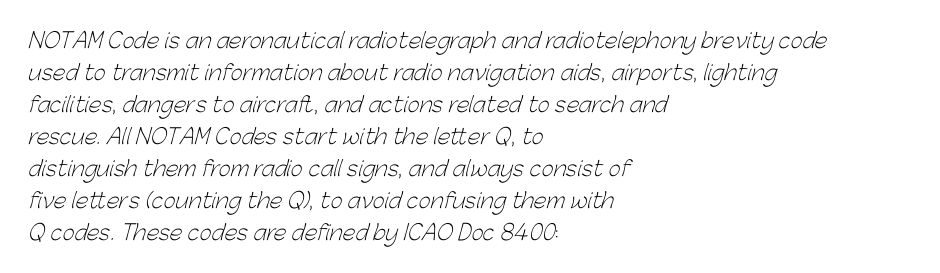
{"bold": "no", "underline": "no", "align": "left", "line_spacing": "normal", "line_spacing_ratio": 1.52, "letter_spacing": "normal", "letter_spacing_em": 0.0, "glyph_px": 21}
